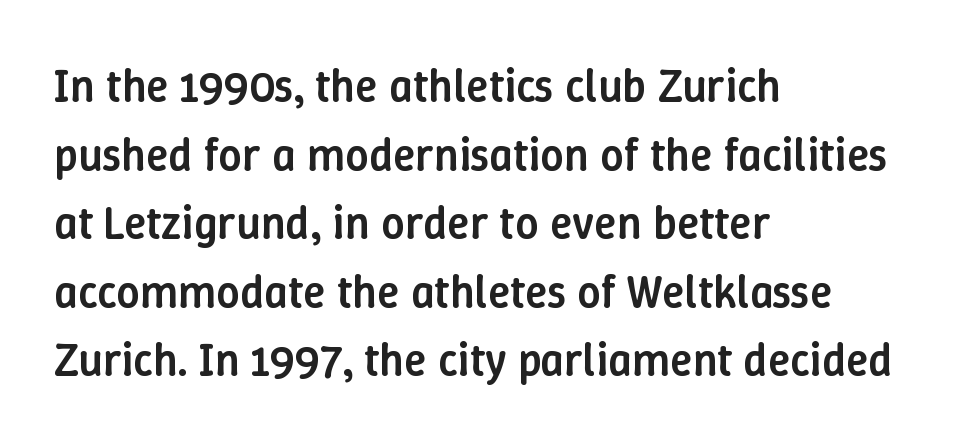
The image shows 46 px semibold type, upright; set left-aligned, normal line spacing (1.49x), normal letter spacing, not underlined; low stroke contrast and a medium x-height.
